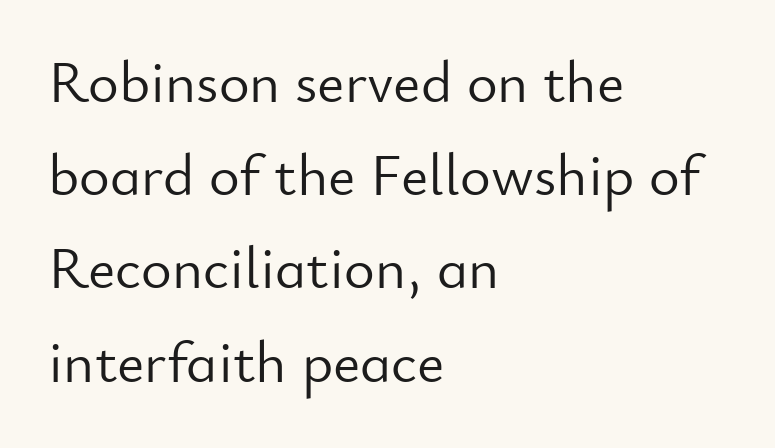
The image shows 59 px light sans-serif type, upright; set left-aligned, normal line spacing (1.58x), normal letter spacing, not underlined; low stroke contrast and a small x-height.
